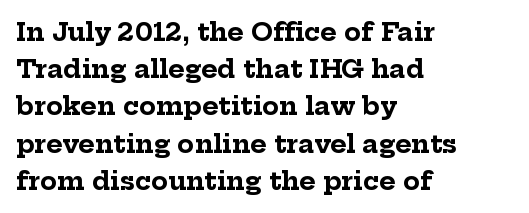
The image shows 25 px bold type, upright; set left-aligned, normal line spacing (1.49x), normal letter spacing, not underlined.
